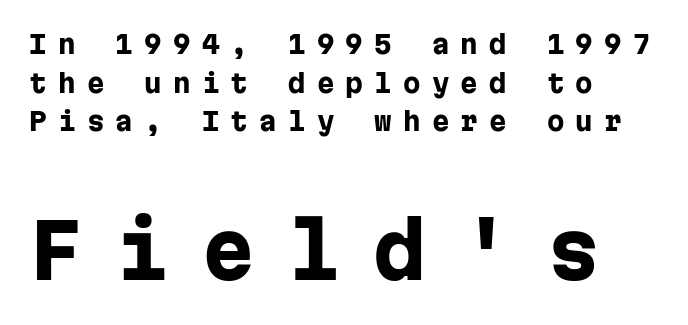
Type size steps up from the first block to the second. Tracking here is generous; glyphs stand well apart from one another. Summary of weight: heavy, a full bold. Alignment: flush left. Do the letters lean? They stand straight.
